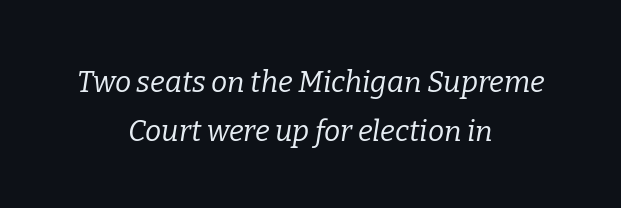
The image shows 29 px regular-weight serif type, italic (leaning right); set centered, normal line spacing (1.69x), normal letter spacing, not underlined; low stroke contrast and a medium x-height.
